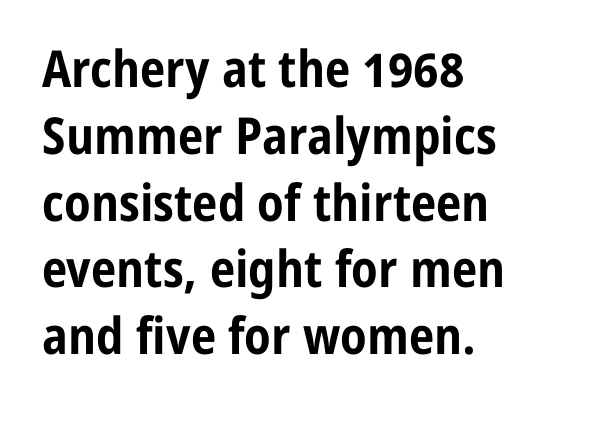
The image shows 51 px bold, condensed sans-serif type, upright; set left-aligned, normal line spacing (1.31x), normal letter spacing, not underlined; low stroke contrast and a medium x-height.
